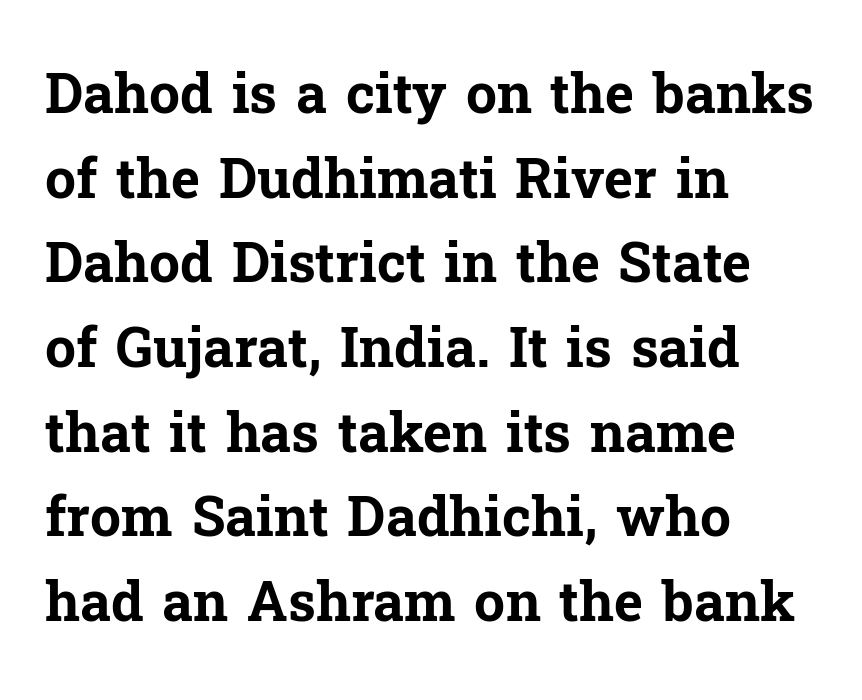
How would I describe the line gaps? Plain and ordinary. I'd describe the lettering as bold — thick and assertive. Every row of glyphs begins at an identical x-position on the left. Each letter keeps its own natural width here, so spacing adapts to shape. Every character sits straight up, as roman type does. Nothing unusual about the tracking: characters are spaced as the font intends.
